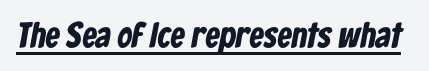
The image shows 36 px bold, condensed sans-serif type; set normal letter spacing, underlined; low stroke contrast and a medium x-height.
